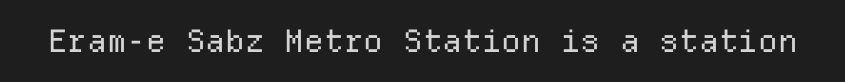
Q: Is the text bold? A: No.
Q: Is the text italic (slanted)? A: No, it is upright.
Q: Is the typeface a serif or a sans-serif typeface? A: Sans-serif.
Q: Is the text underlined? A: No.
Q: Is the spacing between letters normal or unusually wide? A: Normal.
Q: Width (condensed, normal, or wide)? A: Normal.
Q: Stroke contrast? A: Low.
Q: x-height? A: Medium.
Q: Monospaced? A: Yes.
